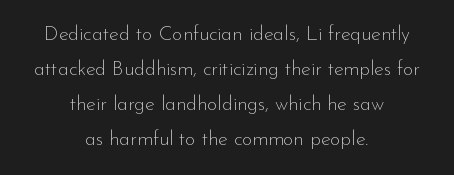
{"italic": "no", "bold": "no", "underline": "no", "align": "center", "line_spacing_ratio": 1.75, "letter_spacing": "normal", "letter_spacing_em": 0.0, "glyph_px": 20}
